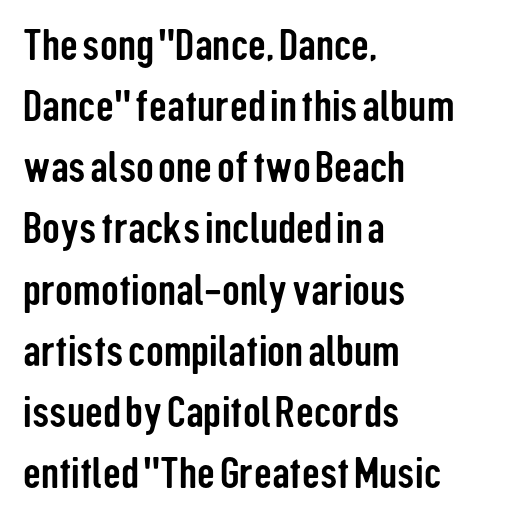
Q: Is the text italic (slanted)? A: No, it is upright.
Q: Is the typeface a serif or a sans-serif typeface? A: Sans-serif.
Q: Is the text underlined? A: No.
Q: How is the paragraph aligned? A: Left-aligned.
Q: Is the spacing between letters normal or unusually wide? A: Normal.
Q: Is the spacing between lines tight, normal or loose? A: Normal.
Q: Width (condensed, normal, or wide)? A: Condensed.
Q: Stroke contrast? A: Low.
Q: x-height? A: Medium.
Q: Monospaced? A: No.
